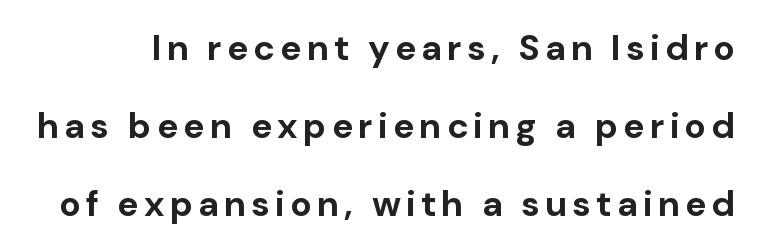
Q: Is the text bold? A: Yes.
Q: Is the text italic (slanted)? A: No, it is upright.
Q: Is the typeface a serif or a sans-serif typeface? A: Sans-serif.
Q: Is the text underlined? A: No.
Q: Is the spacing between lines tight, normal or loose? A: Loose.
Q: Width (condensed, normal, or wide)? A: Normal.
Q: Stroke contrast? A: Low.
Q: x-height? A: Medium.
Q: Monospaced? A: No.
